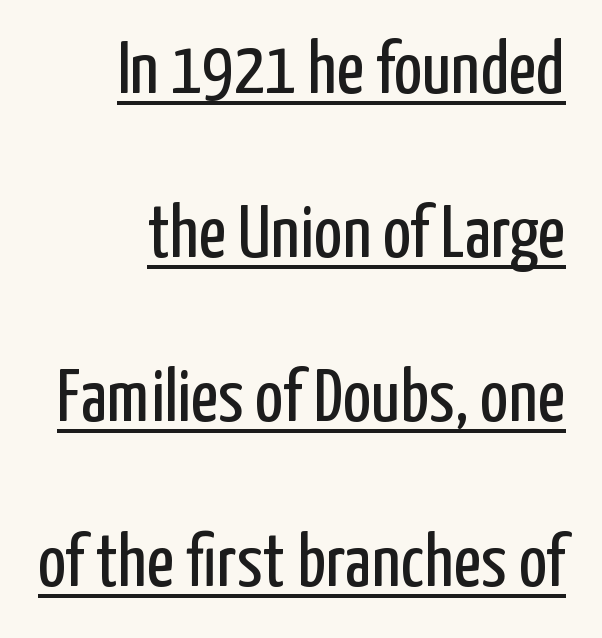
{"serif": "no", "italic": "no", "bold": "no", "weight": "regular", "width": "condensed", "stroke_contrast": "low", "x_height": "medium", "monospaced": "no", "underline": "yes", "align": "right", "line_spacing": "loose", "line_spacing_ratio": 2.19, "letter_spacing": "normal", "letter_spacing_em": 0.0, "glyph_px": 75}
